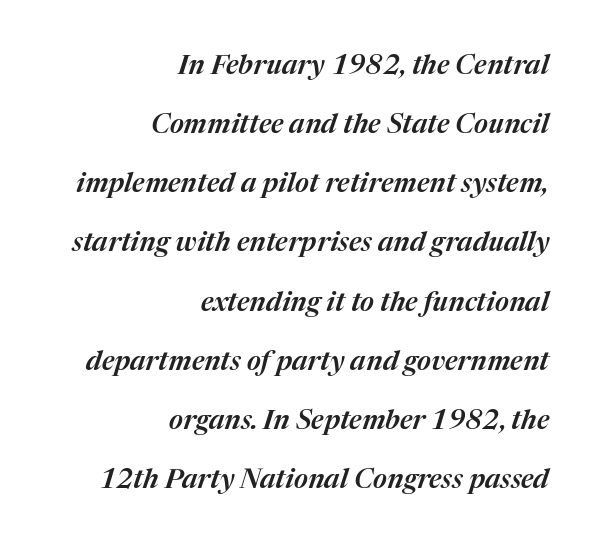
The image shows 27 px text type, italic (leaning right); set right-aligned, loose line spacing (2.19x), normal letter spacing, not underlined.
